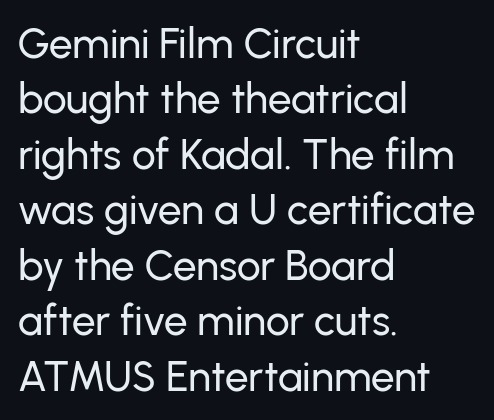
{"serif": "no", "italic": "no", "width": "normal", "stroke_contrast": "low", "x_height": "medium", "monospaced": "no", "underline": "no", "align": "left", "line_spacing": "normal", "line_spacing_ratio": 1.32, "letter_spacing": "normal", "letter_spacing_em": 0.0, "glyph_px": 42}
